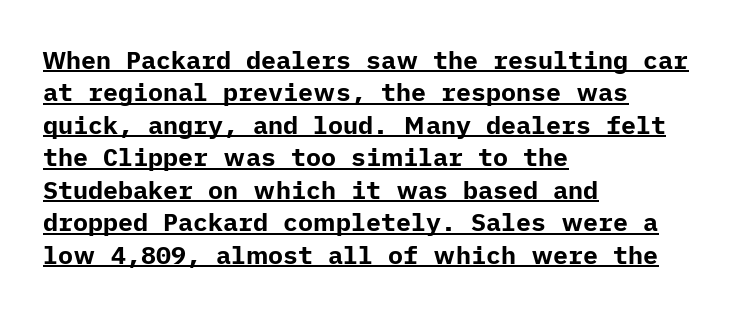
Reading down the column, the eye jumps a familiar distance to each next line. Strokes here are thick enough to call this a true bold. Nobody touched the tracking dial on this one. The words here are underlined.
